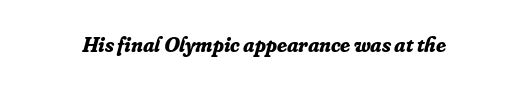
{"italic": "yes", "lean": "right", "slant_degrees": 16, "bold": "yes", "underline": "no", "letter_spacing": "normal", "letter_spacing_em": 0.0, "glyph_px": 22}
